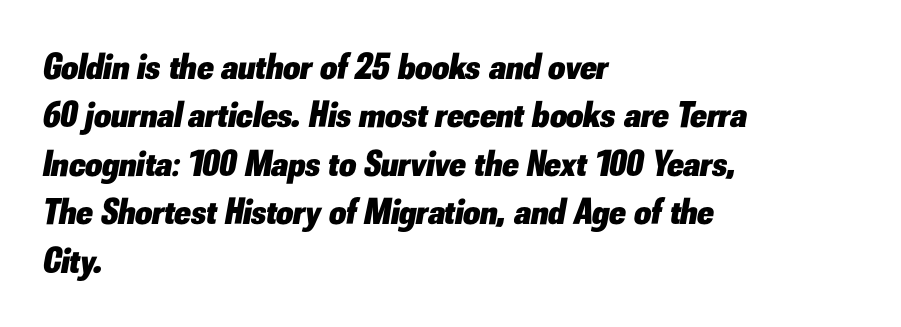
The image shows 37 px heavy type, italic (leaning right); set left-aligned, normal line spacing (1.31x), normal letter spacing, not underlined; low stroke contrast and a small x-height.
